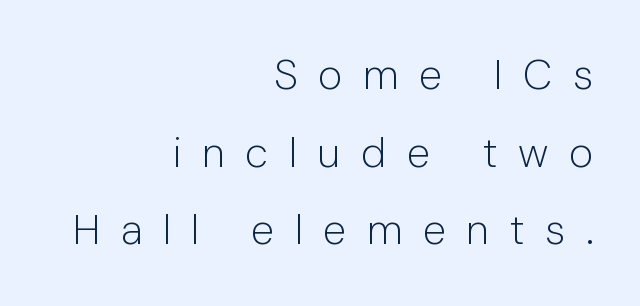
Between one letter and the next there's a generous, obvious gap. The font is comparable to plain body text, perhaps lighter. Character widths vary here, with narrow letters taking less room than wide ones. Style check: upright.
